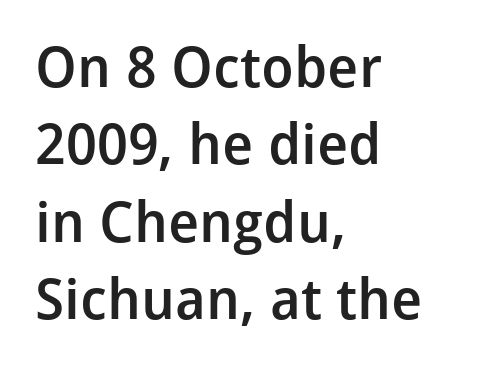
Strokes here are thickened, but only to semibold level. Each letter's strokes conclude bluntly, with no projecting serifs. Is this a fixed-width face? No — the glyphs have proportional, varying widths. The rendering keeps characters at their native spacing. Rule under the text: the space is simply empty. Regarding leading, the lines here are spaced in the standard way.
